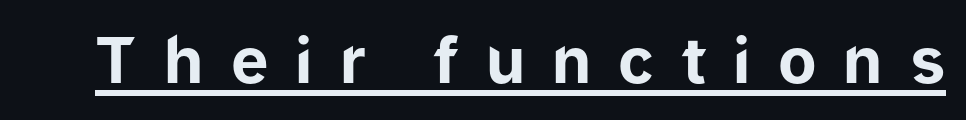
Q: Is the text bold? A: Yes.
Q: Is the text italic (slanted)? A: No, it is upright.
Q: Is the typeface a serif or a sans-serif typeface? A: Sans-serif.
Q: Is the text underlined? A: Yes.
Q: Is the spacing between letters normal or unusually wide? A: Unusually wide.
Q: Width (condensed, normal, or wide)? A: Normal.
Q: Stroke contrast? A: Low.
Q: x-height? A: Medium.
Q: Monospaced? A: No.
